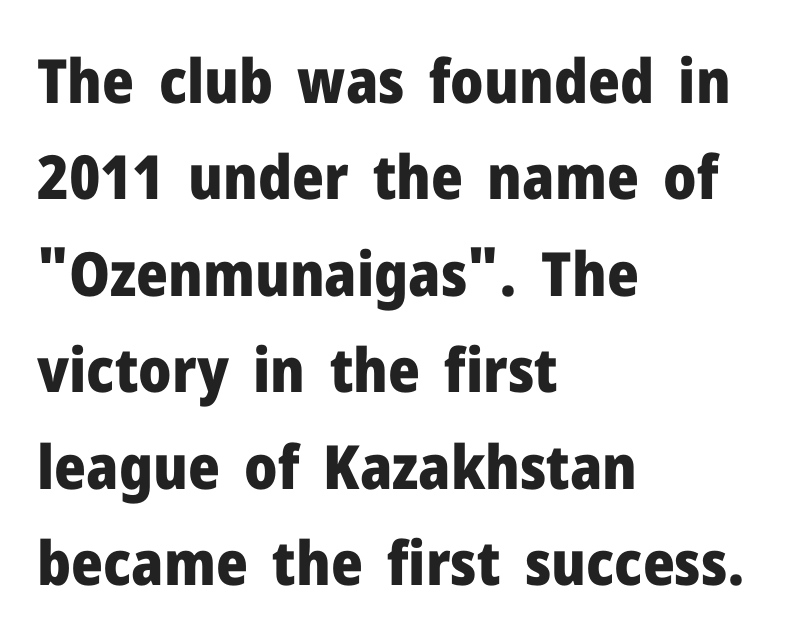
The image shows 61 px heavy sans-serif type, upright; set left-aligned, normal line spacing (1.58x), normal letter spacing, not underlined; low stroke contrast and a medium x-height.
